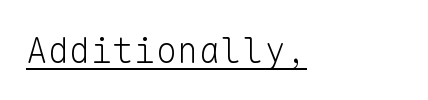
Q: Is the text bold? A: No.
Q: Is the text italic (slanted)? A: No, it is upright.
Q: Is the typeface a serif or a sans-serif typeface? A: Sans-serif.
Q: Is the text underlined? A: Yes.
Q: How is the paragraph aligned? A: Left-aligned.
Q: Is the spacing between letters normal or unusually wide? A: Normal.
Q: Width (condensed, normal, or wide)? A: Normal.
Q: Stroke contrast? A: Low.
Q: x-height? A: Medium.
Q: Monospaced? A: Yes.
